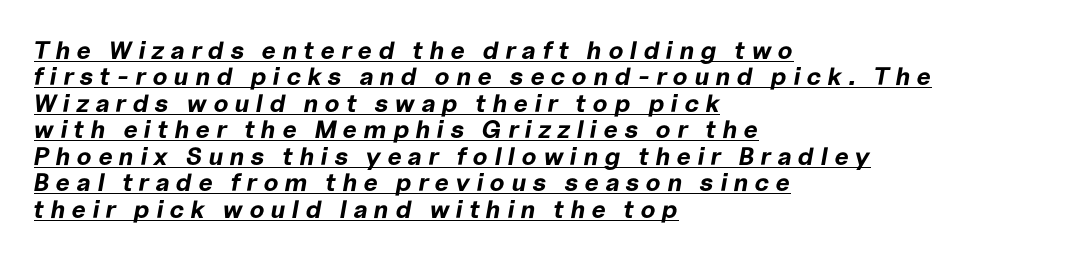
The image shows 25 px bold type, italic (leaning right); set left-aligned, tight line spacing (1.06x), unusually wide letter spacing (+0.26 em), underlined.
